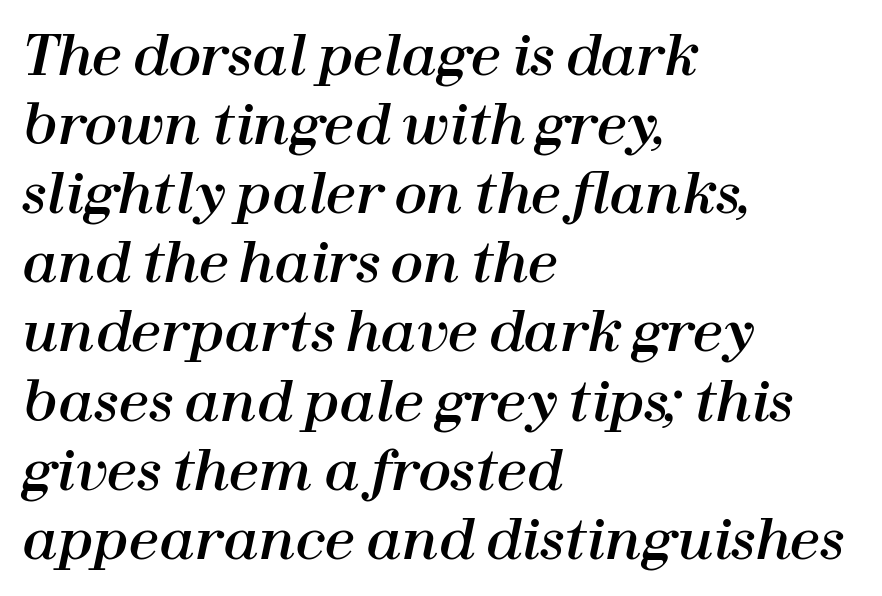
Observe the ordinary spacing: letters are neighbours, not strangers. A typesetter would call this proportional, since set widths differ per character. The passage is arranged the way most books set body copy — flush left. Horizontal bands of white between lines are of average thickness.
